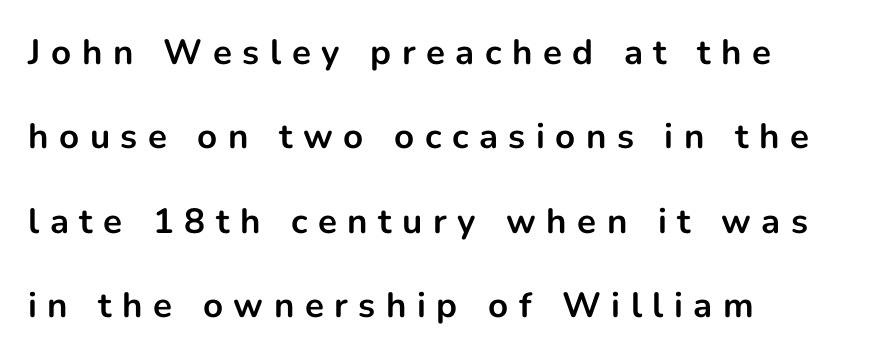
The image shows 35 px bold sans-serif type, upright; set left-aligned, loose line spacing (2.41x), unusually wide letter spacing (+0.3 em), not underlined; low stroke contrast and a medium x-height.
